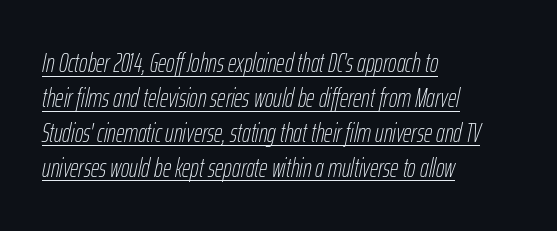
The image shows 26 px text type, italic (leaning right); set left-aligned, normal line spacing (1.34x), normal letter spacing, underlined.
